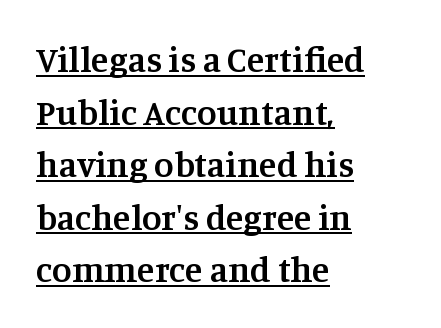
Q: Is the text bold? A: Semi-bold.
Q: Is the text italic (slanted)? A: No, it is upright.
Q: Is the typeface a serif or a sans-serif typeface? A: Serif.
Q: Is the text underlined? A: Yes.
Q: How is the paragraph aligned? A: Left-aligned.
Q: Is the spacing between letters normal or unusually wide? A: Normal.
Q: Is the spacing between lines tight, normal or loose? A: Normal.
Q: Width (condensed, normal, or wide)? A: Normal.
Q: Stroke contrast? A: Medium.
Q: x-height? A: Large.
Q: Monospaced? A: No.
